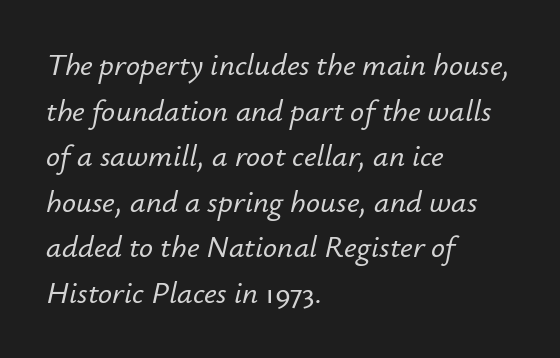
{"italic": "yes", "lean": "right", "slant_degrees": 12, "width": "normal", "stroke_contrast": "low", "x_height": "small", "monospaced": "no", "underline": "no", "align": "left", "line_spacing": "normal", "line_spacing_ratio": 1.47, "letter_spacing": "normal", "letter_spacing_em": 0.0, "glyph_px": 31}
